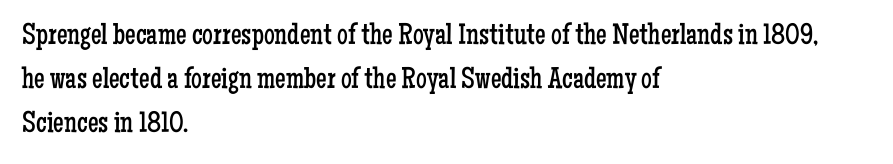
The words here are not underlined. In terms of posture, this sample is upright. All the whitespace from short lines collects on the right. Is the letter spacing exaggerated? No — it looks like the ordinary default.
